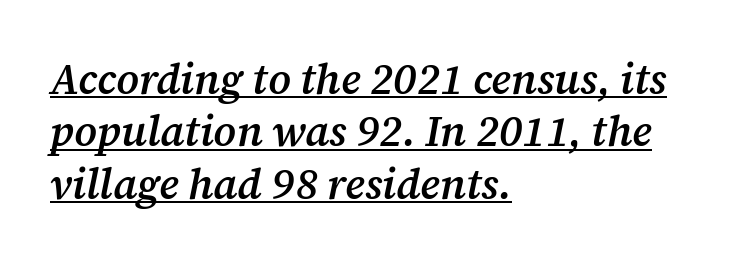
The designer went with a serif here, giving each stem small feet. The letters advance in unequal steps, a hallmark of proportional type. The designer left line spacing at the default. The rendering anchors every line to the left-hand side. This is the in-between weight designers call semibold or demi. Notice how a bar underscores the lettering throughout.
